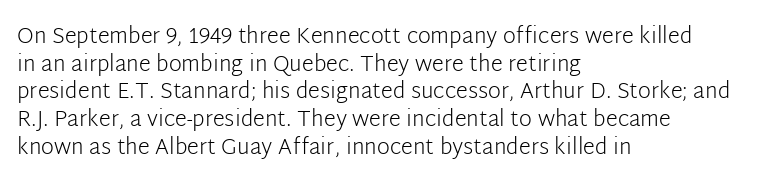
The image shows 22 px text type, upright; set left-aligned, normal line spacing (1.26x), normal letter spacing, not underlined.
